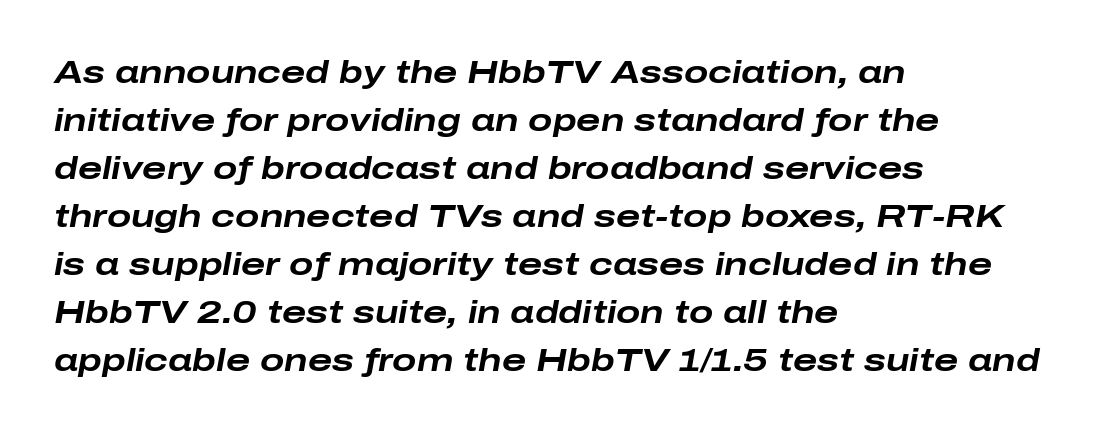
The image shows 32 px bold, wide type, italic (leaning right); set left-aligned, normal line spacing (1.5x), normal letter spacing, not underlined; low stroke contrast and a medium x-height.
